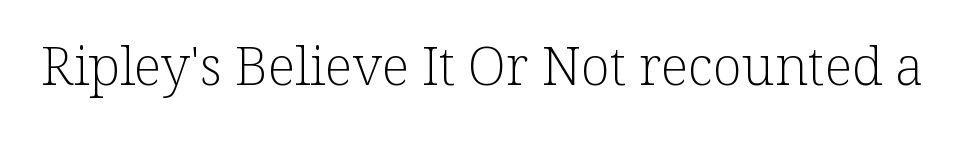
Q: Is the text bold? A: No.
Q: Is the text italic (slanted)? A: No, it is upright.
Q: Is the typeface a serif or a sans-serif typeface? A: Serif.
Q: Is the text underlined? A: No.
Q: Is the spacing between letters normal or unusually wide? A: Normal.
Q: Width (condensed, normal, or wide)? A: Normal.
Q: Stroke contrast? A: Low.
Q: x-height? A: Medium.
Q: Monospaced? A: No.
